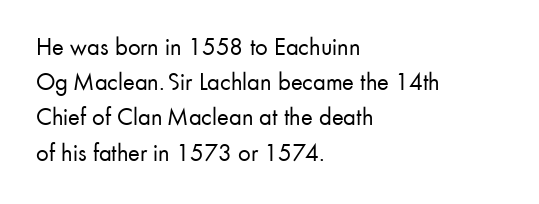
Weight: not bold — regular or lighter. Summary of vertical rhythm: regular, with standard interline spacing. Italic? Not at all — the glyphs are vertical. Words appear dense and cohesive because spacing is normal. Glance below the letters and you will spot only blank space.
